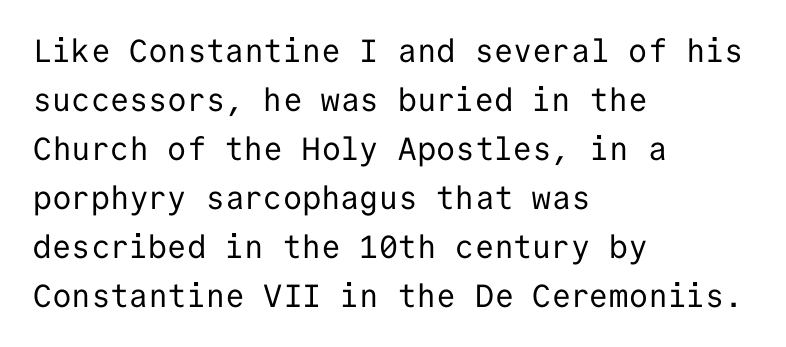
{"serif": "no", "italic": "no", "bold": "no", "weight": "regular", "width": "normal", "stroke_contrast": "low", "x_height": "medium", "monospaced": "yes", "underline": "no", "align": "left", "line_spacing": "normal", "line_spacing_ratio": 1.53, "letter_spacing": "normal", "letter_spacing_em": 0.0, "glyph_px": 32}
